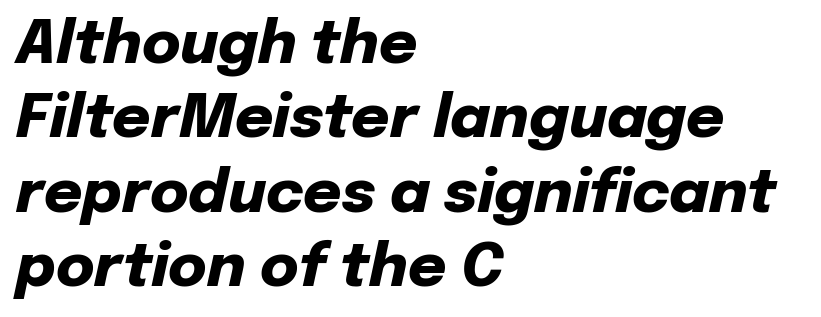
The image shows 59 px heavy type, italic (leaning right); set left-aligned, normal line spacing (1.26x), normal letter spacing, not underlined; low stroke contrast and a medium x-height.
